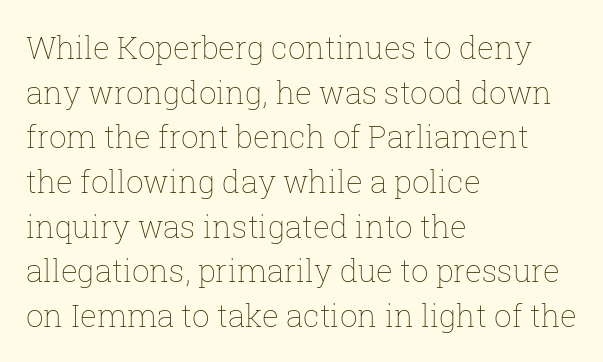
{"italic": "no", "bold": "no", "weight": "thin", "width": "normal", "stroke_contrast": "low", "x_height": "medium", "monospaced": "no", "underline": "no", "align": "left", "line_spacing": "normal", "line_spacing_ratio": 1.44, "letter_spacing": "normal", "letter_spacing_em": 0.0, "glyph_px": 31}
